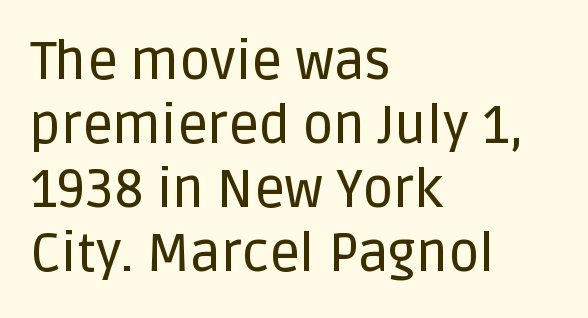
The image shows 53 px sans-serif type, upright; set left-aligned, line spacing 1.21x, normal letter spacing, not underlined; low stroke contrast and a large x-height.
